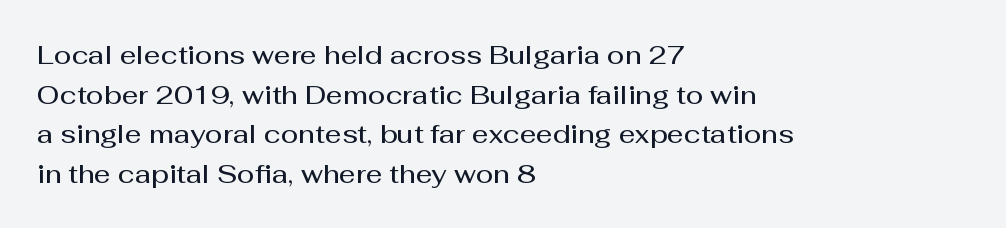
The image shows 26 px text type, upright; set left-aligned, normal line spacing (1.52x), normal letter spacing, not underlined.
